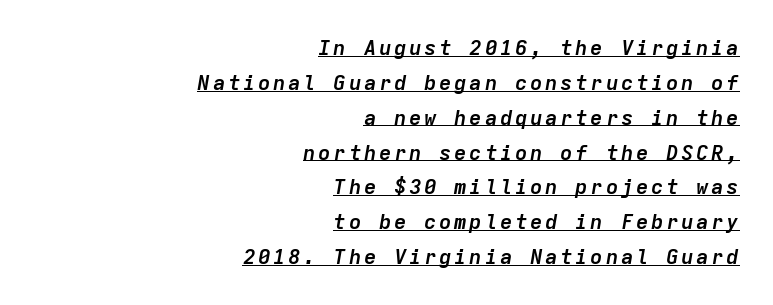
{"italic": "yes", "lean": "right", "slant_degrees": 9, "bold": "yes", "underline": "yes", "align": "right", "line_spacing": "normal", "line_spacing_ratio": 1.66, "glyph_px": 21}
